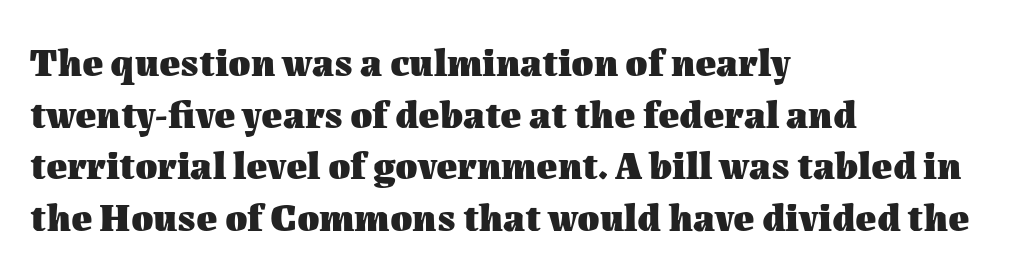
Q: Is the text bold? A: Yes.
Q: Is the text italic (slanted)? A: No, it is upright.
Q: Is the text underlined? A: No.
Q: How is the paragraph aligned? A: Left-aligned.
Q: Is the spacing between letters normal or unusually wide? A: Normal.
Q: Is the spacing between lines tight, normal or loose? A: Normal.
Q: Width (condensed, normal, or wide)? A: Normal.
Q: Stroke contrast? A: Medium.
Q: x-height? A: Medium.
Q: Monospaced? A: No.
